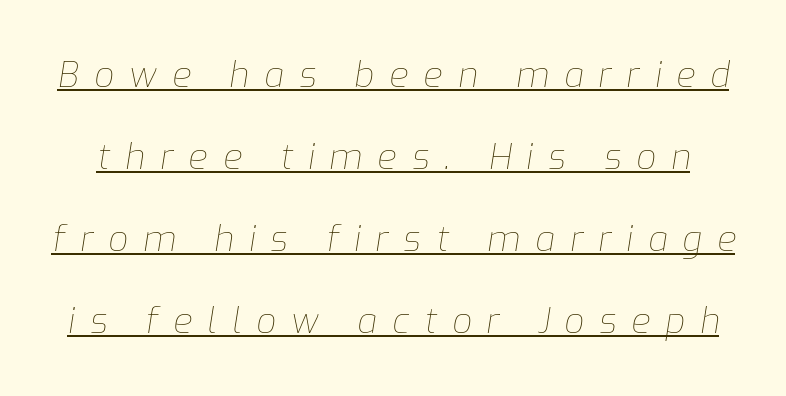
Q: Is the text bold? A: No.
Q: Is the text italic (slanted)? A: Yes, it leans right by about 9 degrees.
Q: Is the text underlined? A: Yes.
Q: Is the spacing between letters normal or unusually wide? A: Unusually wide.
Q: Is the spacing between lines tight, normal or loose? A: Loose.
Q: Width (condensed, normal, or wide)? A: Normal.
Q: Stroke contrast? A: Low.
Q: x-height? A: Medium.
Q: Monospaced? A: No.
